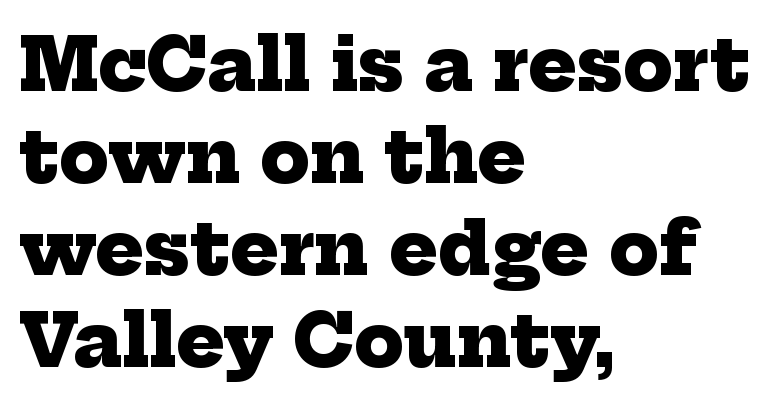
How are the letters spaced? Ordinarily, with no added tracking. The face used here is proportionally spaced, like ordinary book or web type. The lines sit at an ordinary, default distance from one another. Is the block centered? No — it sits flush against the left margin. The sample has been set heavy, in full bold.
